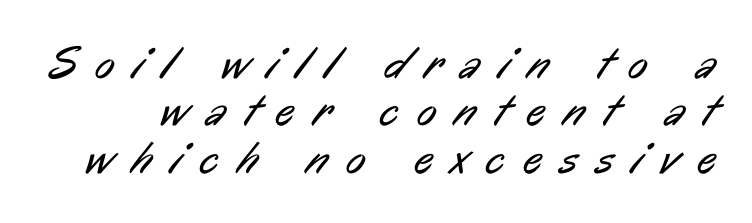
Someone cranked the tracking dial way up on this one. Serif or sans? Sans — the stroke terminals are bare. The passage shown is not underscored anywhere. Compared with typical paragraphs, the rows here are closer together. The letters advance in unequal steps, a hallmark of proportional type. Stems here are at most as thick as an everyday book face.
